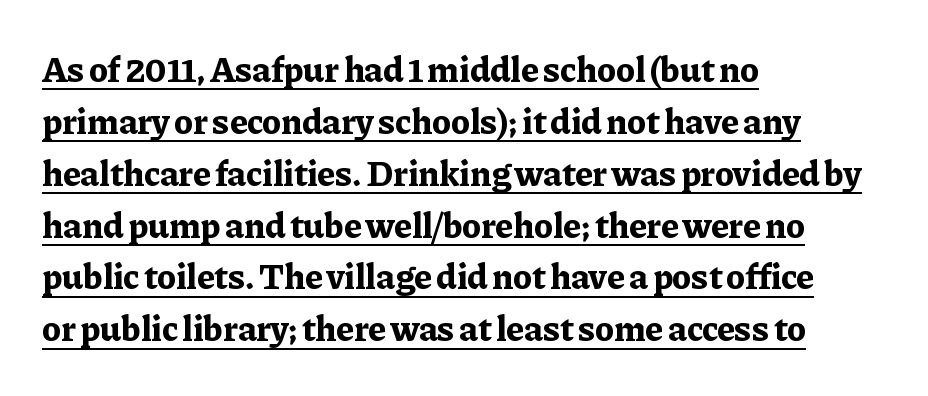
Q: Is the text bold? A: Yes.
Q: Is the text italic (slanted)? A: No, it is upright.
Q: Is the typeface a serif or a sans-serif typeface? A: Serif.
Q: Is the text underlined? A: Yes.
Q: How is the paragraph aligned? A: Left-aligned.
Q: Is the spacing between letters normal or unusually wide? A: Normal.
Q: Is the spacing between lines tight, normal or loose? A: Normal.
Q: Width (condensed, normal, or wide)? A: Normal.
Q: Stroke contrast? A: Low.
Q: x-height? A: Medium.
Q: Monospaced? A: No.
